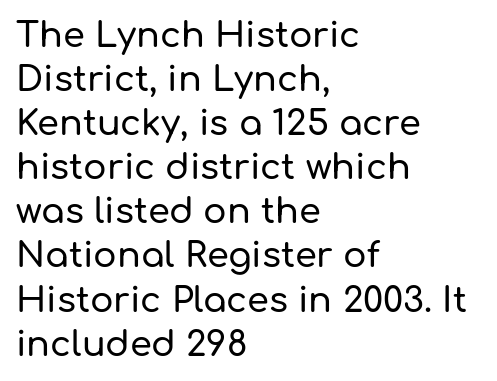
{"serif": "no", "italic": "no", "width": "normal", "stroke_contrast": "low", "x_height": "medium", "monospaced": "no", "underline": "no", "align": "left", "line_spacing": "normal", "line_spacing_ratio": 1.26, "letter_spacing": "normal", "letter_spacing_em": 0.0, "glyph_px": 35}
